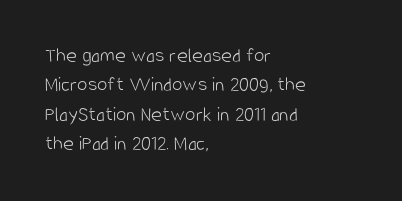
A clean baseline with only descenders dipping below it. If you drew a line through each stem, it would be perfectly vertical. Honestly, the row spacing looks completely unremarkable. Is this a heavy cut? Hardly; it is regular or lighter.
